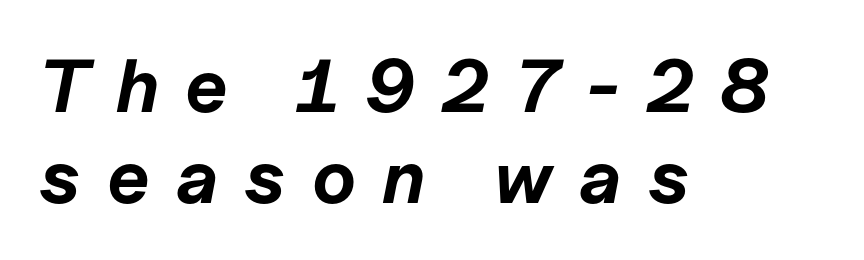
Q: Is the text bold? A: Yes.
Q: Is the text italic (slanted)? A: Yes, it leans right by about 11 degrees.
Q: Is the text underlined? A: No.
Q: How is the paragraph aligned? A: Left-aligned.
Q: Is the spacing between letters normal or unusually wide? A: Unusually wide.
Q: Width (condensed, normal, or wide)? A: Normal.
Q: Stroke contrast? A: Low.
Q: x-height? A: Medium.
Q: Monospaced? A: No.
